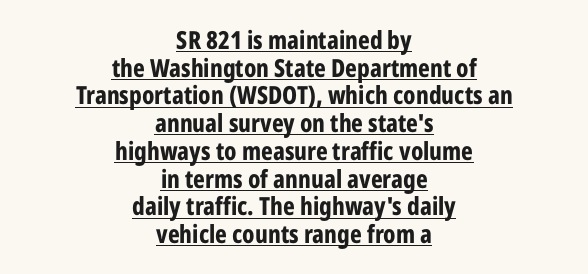
Q: Is the text bold? A: Yes.
Q: Is the text italic (slanted)? A: No, it is upright.
Q: Is the text underlined? A: Yes.
Q: How is the paragraph aligned? A: Centered.
Q: Is the spacing between letters normal or unusually wide? A: Normal.
Q: Is the spacing between lines tight, normal or loose? A: Tight.
